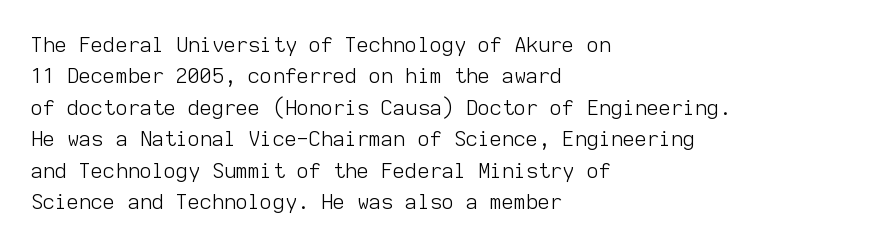
Q: Is the text bold? A: No.
Q: Is the text italic (slanted)? A: No, it is upright.
Q: Is the text underlined? A: No.
Q: How is the paragraph aligned? A: Left-aligned.
Q: Is the spacing between letters normal or unusually wide? A: Normal.
Q: Is the spacing between lines tight, normal or loose? A: Normal.
